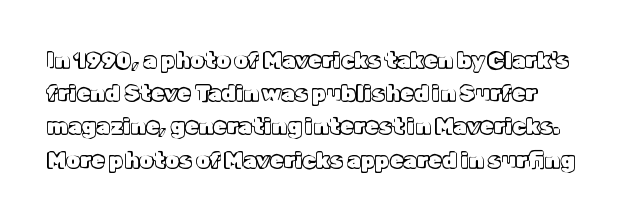
Posture: upright roman. Normally led — the rows are evenly, conventionally spaced. Default kerning and tracking; the words read as compact shapes. Descender tails drop into unmarked territory.
